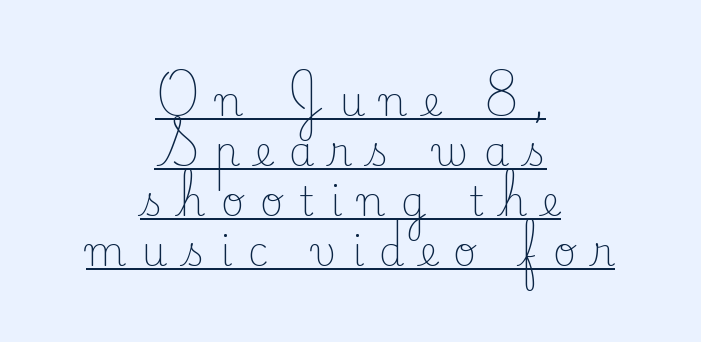
Q: Is the text bold? A: No.
Q: Is the text italic (slanted)? A: No, it is upright.
Q: Is the typeface a serif or a sans-serif typeface? A: Serif.
Q: Is the text underlined? A: Yes.
Q: How is the paragraph aligned? A: Centered.
Q: Is the spacing between letters normal or unusually wide? A: Unusually wide.
Q: Is the spacing between lines tight, normal or loose? A: Normal.
Q: Width (condensed, normal, or wide)? A: Normal.
Q: Stroke contrast? A: Low.
Q: x-height? A: Small.
Q: Monospaced? A: No.
